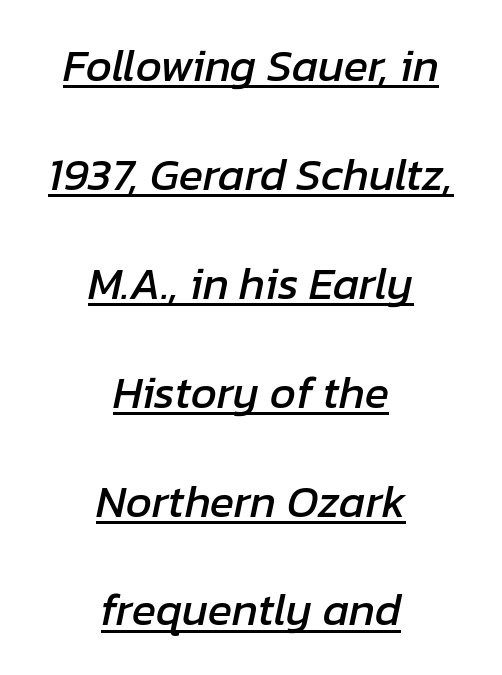
The image shows 45 px text type, italic (leaning right); set centered, loose line spacing (2.42x), normal letter spacing, underlined; low stroke contrast and a medium x-height.
